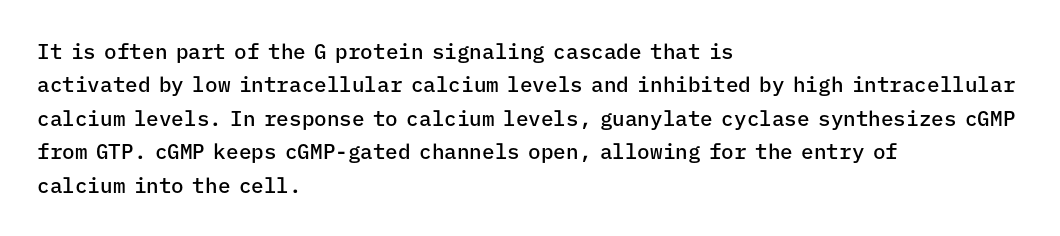
Q: Is the text bold? A: Semi-bold.
Q: Is the text italic (slanted)? A: No, it is upright.
Q: Is the text underlined? A: No.
Q: How is the paragraph aligned? A: Left-aligned.
Q: Is the spacing between letters normal or unusually wide? A: Normal.
Q: Is the spacing between lines tight, normal or loose? A: Normal.
